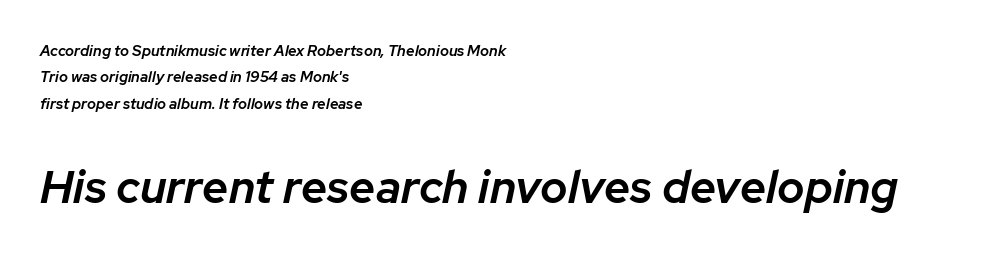
A student would notice the bottom passage is typeset larger than what precedes it. The face used here has a pronounced slope to its letters. Emphasis by weight is partial: semibold. The baseline area is clear.
